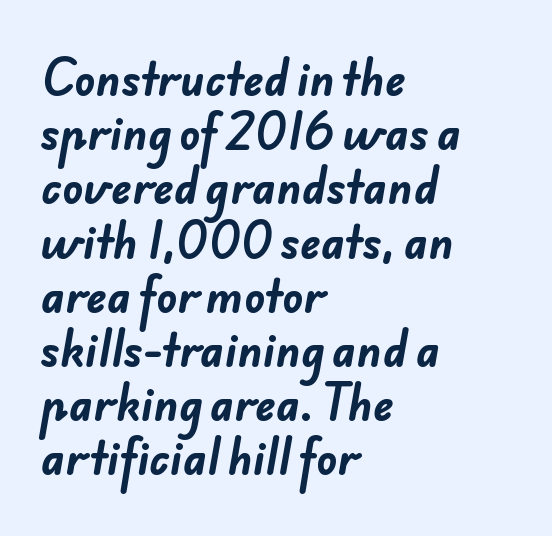
Is there much room between lines? A standard amount, neither cramped nor airy. The gaps between neighbouring characters are ordinary and unremarkable. Think of a printed novel: that variable character pitch is what you see here. Serifs: no, the terminals of the letterforms are clean.
